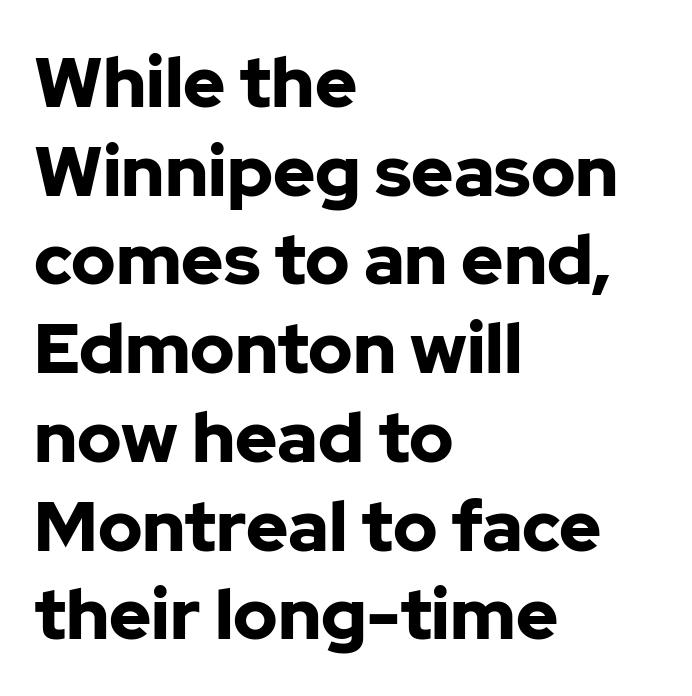
Type without underlining. Unlike italic type, these characters show no tilt at all. Line spacing here is normal. I'd call this a sans setting — the letters go barefoot. Horizontal alignment here is leftward, the default for most running prose. Tracking here is standard; glyphs follow each other at the usual distance.
